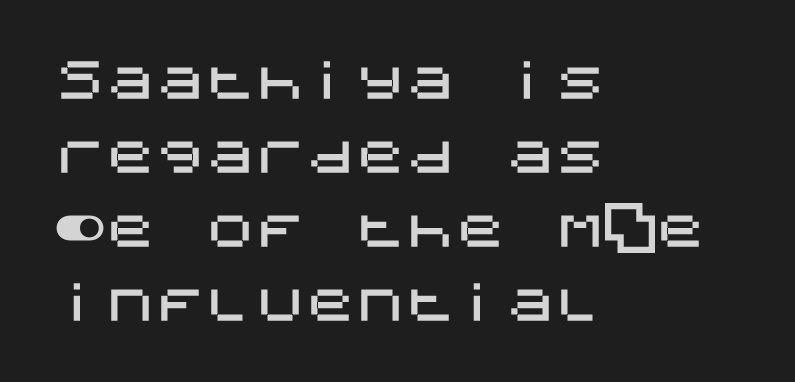
Every character sits straight up, as roman type does. Between one letter and the next there's only the usual sliver of space. If you drew a ruler down the left edge, every line would touch it. Baseline-to-baseline distance is the conventional proportion of letter height. Anything drawn beneath the words? Only blank space.
